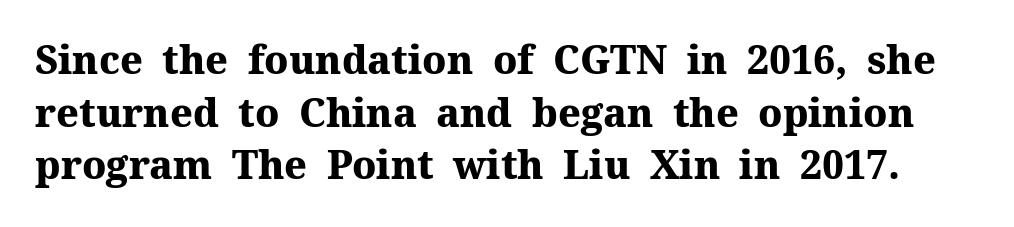
The image shows 39 px heavy serif type, upright; set normal line spacing (1.35x), normal letter spacing, not underlined; medium stroke contrast and a medium x-height.
